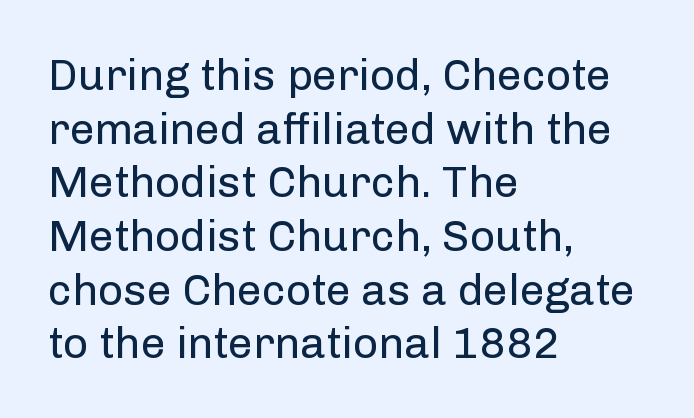
The image shows 44 px regular-weight sans-serif type, upright; set left-aligned, line spacing 1.22x, normal letter spacing, not underlined; low stroke contrast and a medium x-height.
